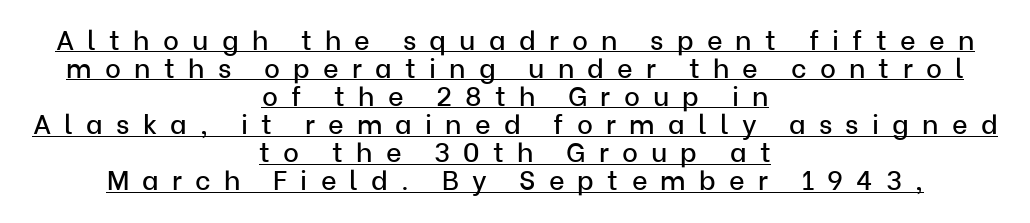
The image shows 27 px text type, upright; set centered, tight line spacing (1.04x), unusually wide letter spacing (+0.49 em), underlined.
